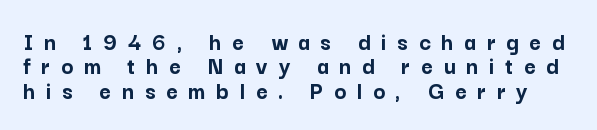
The image shows 25 px bold type, upright; set tight line spacing (0.98x), unusually wide letter spacing (+0.43 em), not underlined.
